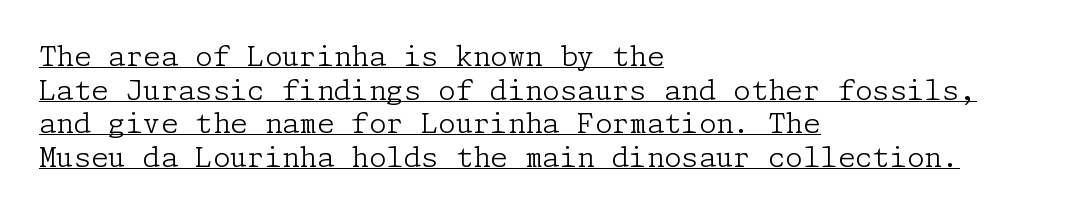
{"serif": "yes", "italic": "no", "bold": "no", "weight": "light", "width": "normal", "stroke_contrast": "low", "x_height": "medium", "underline": "yes", "align": "left", "line_spacing_ratio": 1.2, "letter_spacing": "normal", "letter_spacing_em": 0.0, "glyph_px": 28}
